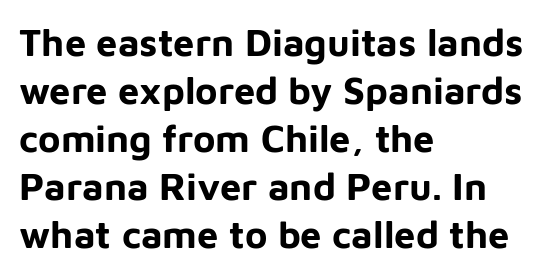
The space beneath each line is pristine and unruled. The passage shown is emphatically bold. Nope, not italic — everything's standing straight. The passage shown has conventional tracking throughout.
